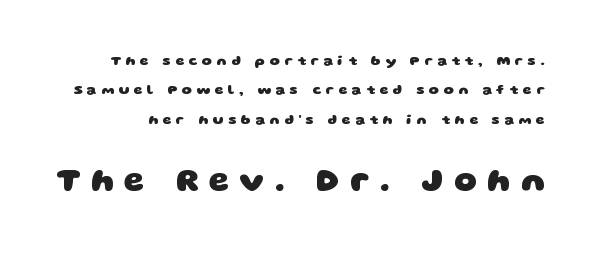
In this sample the second text group is rendered at the bigger scale. The letterforms stand isolated, each surrounded by extra space. Here the designer chose a conventional face with non-uniform glyph widths. Type style note: lacks serifs.
